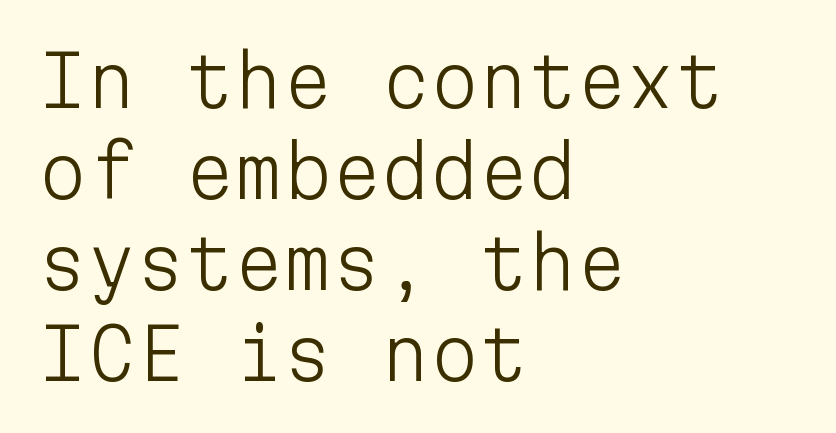
Q: Is the text bold? A: No.
Q: Is the text italic (slanted)? A: No, it is upright.
Q: Is the typeface a serif or a sans-serif typeface? A: Sans-serif.
Q: Is the text underlined? A: No.
Q: How is the paragraph aligned? A: Left-aligned.
Q: Is the spacing between letters normal or unusually wide? A: Normal.
Q: Is the spacing between lines tight, normal or loose? A: Normal.
Q: Width (condensed, normal, or wide)? A: Normal.
Q: Stroke contrast? A: Low.
Q: x-height? A: Medium.
Q: Monospaced? A: Yes.
